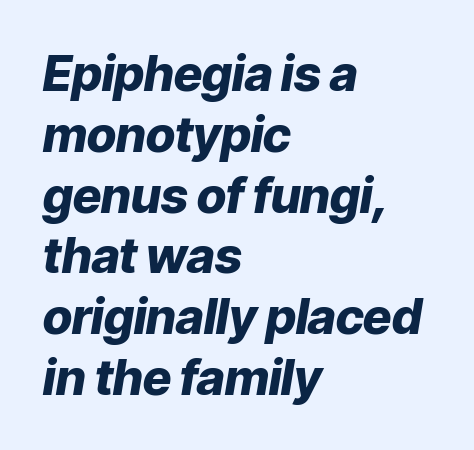
The image shows 49 px heavy type, italic (leaning right); set left-aligned, line spacing 1.24x, normal letter spacing, not underlined; low stroke contrast and a medium x-height.
